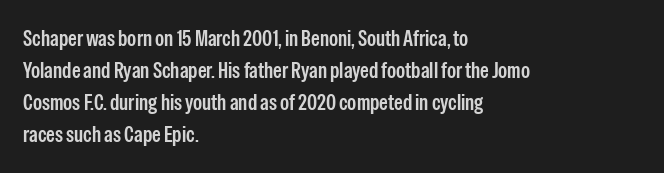
Check the space under the baseline: it is left empty. Style check: upright. The sample has been set in demibold, a notch under bold. Words appear dense and cohesive because spacing is normal. In terms of leading, this rendering sits right in the middle. Where is the straight margin? On the left.
